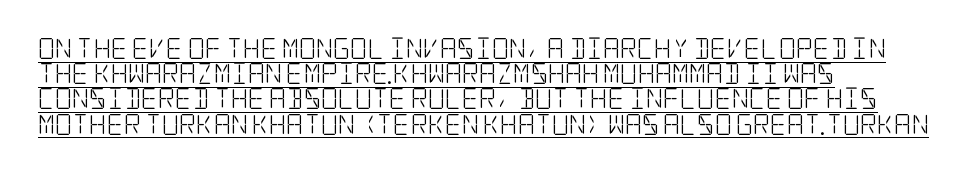
The image shows 21 px text type, upright; set left-aligned, line spacing 1.2x, normal letter spacing, underlined.
